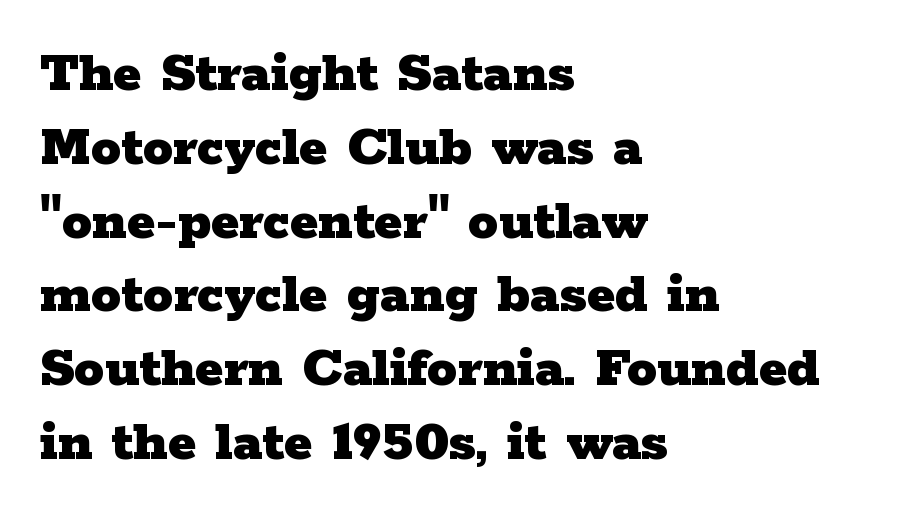
The space beneath each line is pristine and unruled. Serif or sans? Serif — the stroke terminals have little feet. The type sits square on the baseline with zero lean. The passage shown is typed in a proportional face where columns would drift.
